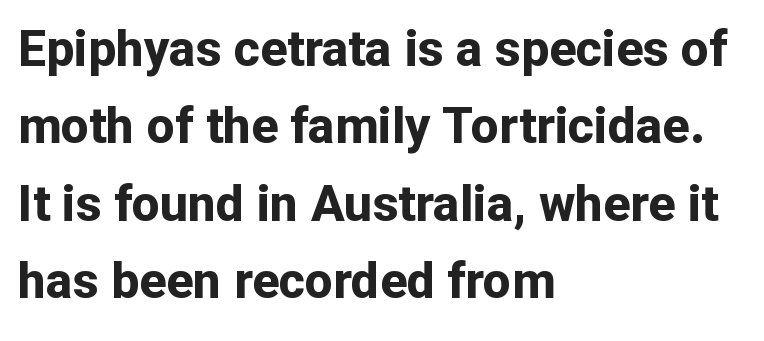
Q: Is the text bold? A: Yes.
Q: Is the text italic (slanted)? A: No, it is upright.
Q: Is the typeface a serif or a sans-serif typeface? A: Sans-serif.
Q: Is the text underlined? A: No.
Q: How is the paragraph aligned? A: Left-aligned.
Q: Is the spacing between letters normal or unusually wide? A: Normal.
Q: Is the spacing between lines tight, normal or loose? A: Normal.
Q: Width (condensed, normal, or wide)? A: Normal.
Q: Stroke contrast? A: Low.
Q: x-height? A: Medium.
Q: Monospaced? A: No.
